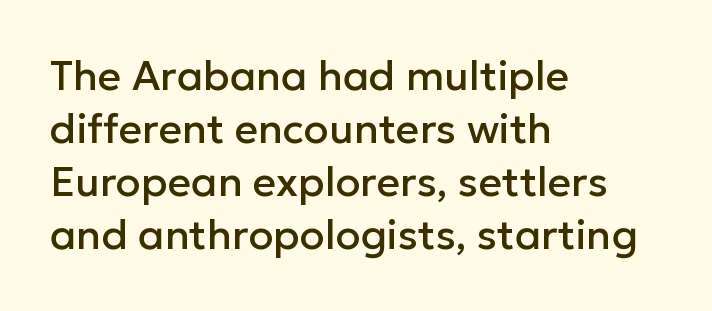
Q: Is the text italic (slanted)? A: No, it is upright.
Q: Is the typeface a serif or a sans-serif typeface? A: Sans-serif.
Q: Is the text underlined? A: No.
Q: How is the paragraph aligned? A: Left-aligned.
Q: Is the spacing between letters normal or unusually wide? A: Normal.
Q: Is the spacing between lines tight, normal or loose? A: Normal.
Q: Width (condensed, normal, or wide)? A: Normal.
Q: Stroke contrast? A: Low.
Q: x-height? A: Medium.
Q: Monospaced? A: No.
